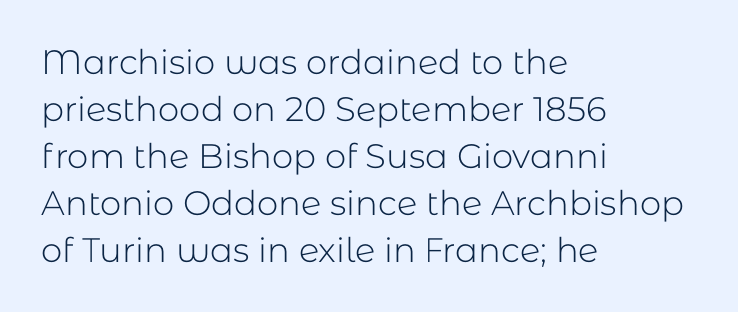
{"serif": "no", "italic": "no", "bold": "no", "weight": "light", "width": "normal", "stroke_contrast": "low", "x_height": "medium", "monospaced": "no", "underline": "no", "align": "left", "line_spacing": "normal", "line_spacing_ratio": 1.38, "letter_spacing": "normal", "letter_spacing_em": 0.0, "glyph_px": 34}
